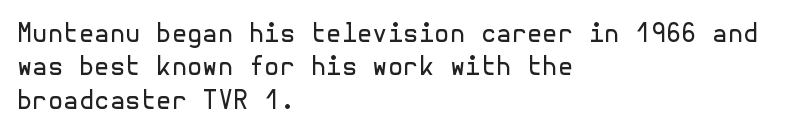
The image shows 25 px text type, upright; set left-aligned, normal line spacing (1.34x), normal letter spacing, not underlined.
